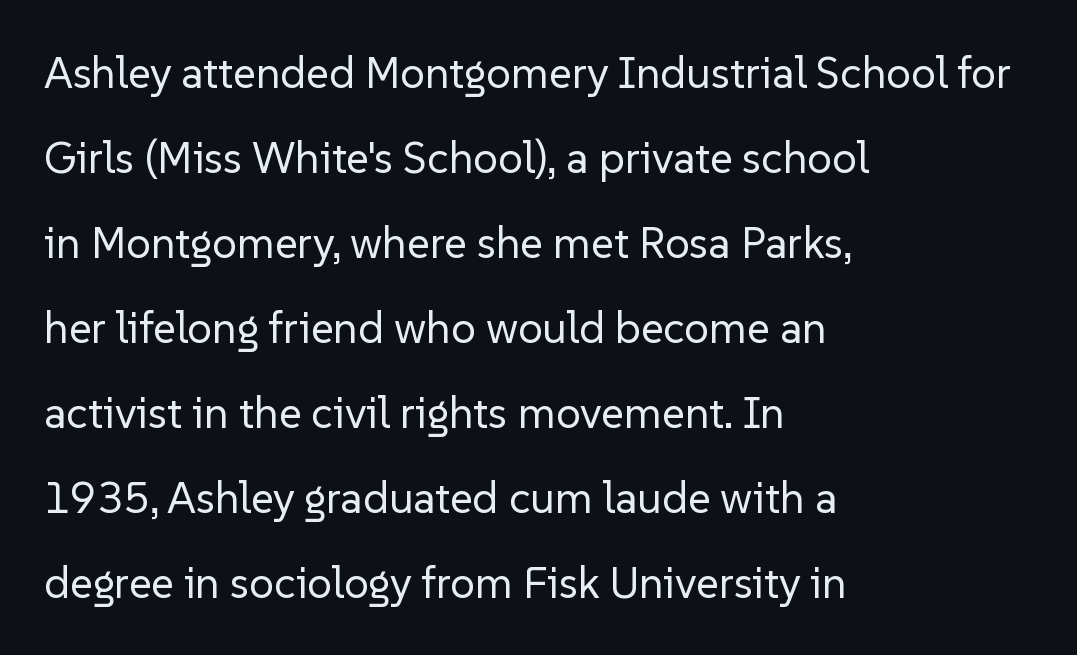
{"serif": "no", "italic": "no", "bold": "no", "weight": "regular", "width": "normal", "stroke_contrast": "low", "x_height": "medium", "monospaced": "no", "underline": "no", "align": "left", "line_spacing": "loose", "line_spacing_ratio": 1.93, "letter_spacing": "normal", "letter_spacing_em": 0.0, "glyph_px": 44}
